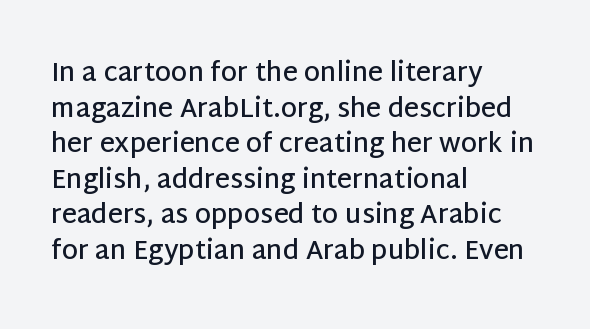
{"italic": "no", "bold": "semi", "underline": "no", "align": "left", "line_spacing": "normal", "line_spacing_ratio": 1.37, "letter_spacing": "normal", "letter_spacing_em": 0.0, "glyph_px": 26}
